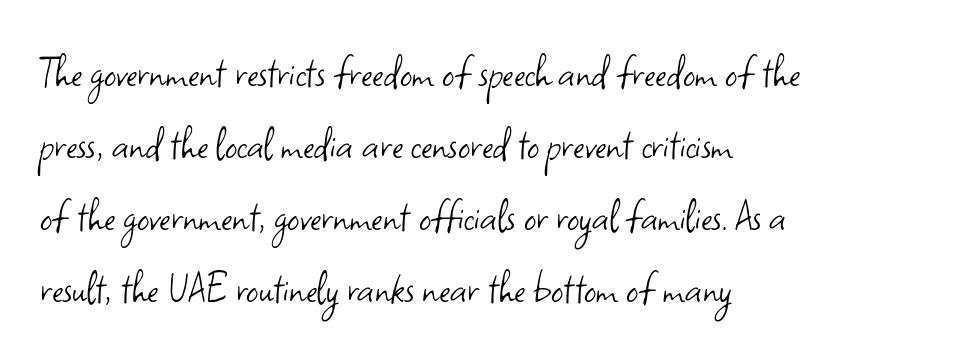
{"serif": "no", "bold": "no", "weight": "light", "width": "normal", "stroke_contrast": "low", "x_height": "small", "monospaced": "no", "underline": "no", "align": "left", "line_spacing": "normal", "line_spacing_ratio": 1.5, "letter_spacing": "normal", "letter_spacing_em": 0.0, "glyph_px": 48}
